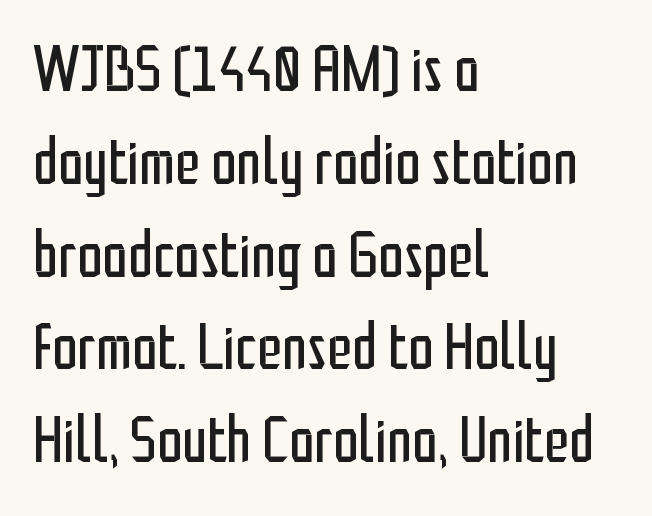
{"serif": "no", "italic": "no", "bold": "no", "weight": "regular", "width": "condensed", "stroke_contrast": "low", "x_height": "medium", "monospaced": "no", "underline": "no", "align": "left", "line_spacing": "normal", "line_spacing_ratio": 1.45, "letter_spacing": "normal", "letter_spacing_em": 0.0, "glyph_px": 64}
